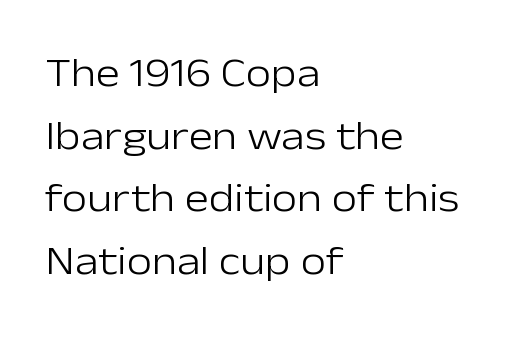
Q: Is the text bold? A: No.
Q: Is the text italic (slanted)? A: No, it is upright.
Q: Is the typeface a serif or a sans-serif typeface? A: Sans-serif.
Q: Is the text underlined? A: No.
Q: How is the paragraph aligned? A: Left-aligned.
Q: Is the spacing between letters normal or unusually wide? A: Normal.
Q: Is the spacing between lines tight, normal or loose? A: Normal.
Q: Width (condensed, normal, or wide)? A: Normal.
Q: Stroke contrast? A: Low.
Q: x-height? A: Medium.
Q: Monospaced? A: No.
